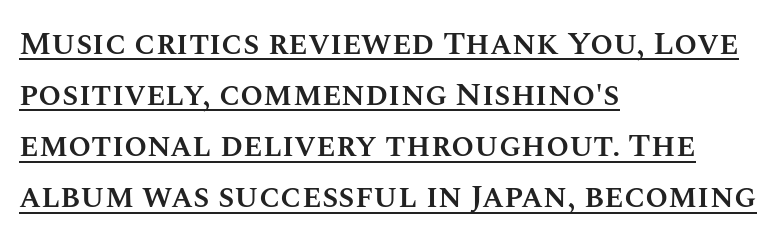
The image shows 33 px semibold type, upright; set left-aligned, normal line spacing (1.55x), normal letter spacing, underlined; medium stroke contrast and a large x-height.
